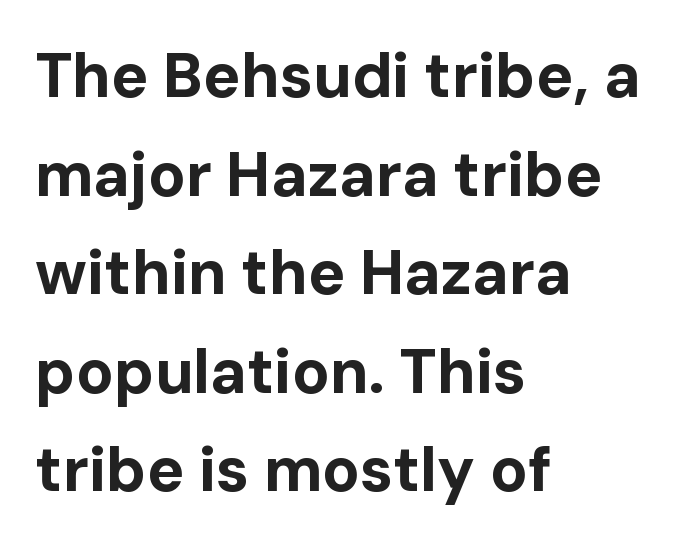
Q: Is the text bold? A: Yes.
Q: Is the text italic (slanted)? A: No, it is upright.
Q: Is the typeface a serif or a sans-serif typeface? A: Sans-serif.
Q: Is the text underlined? A: No.
Q: How is the paragraph aligned? A: Left-aligned.
Q: Is the spacing between letters normal or unusually wide? A: Normal.
Q: Is the spacing between lines tight, normal or loose? A: Normal.
Q: Width (condensed, normal, or wide)? A: Normal.
Q: Stroke contrast? A: Low.
Q: x-height? A: Medium.
Q: Monospaced? A: No.
